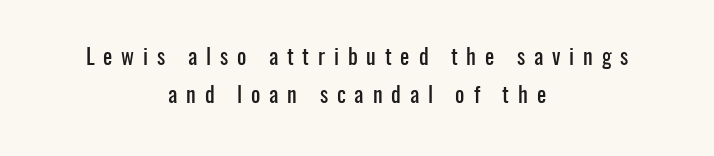
The image shows 22 px text type, upright; set centered, line spacing 1.75x, unusually wide letter spacing (+0.4 em), not underlined.
